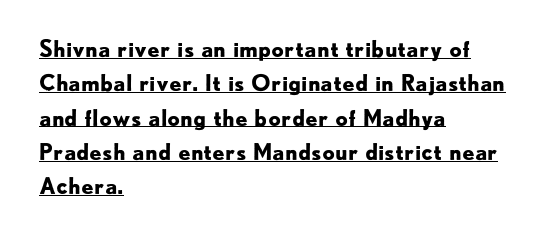
{"italic": "no", "bold": "yes", "underline": "yes", "align": "left", "line_spacing": "normal", "line_spacing_ratio": 1.56, "letter_spacing": "normal", "letter_spacing_em": 0.0, "glyph_px": 22}
